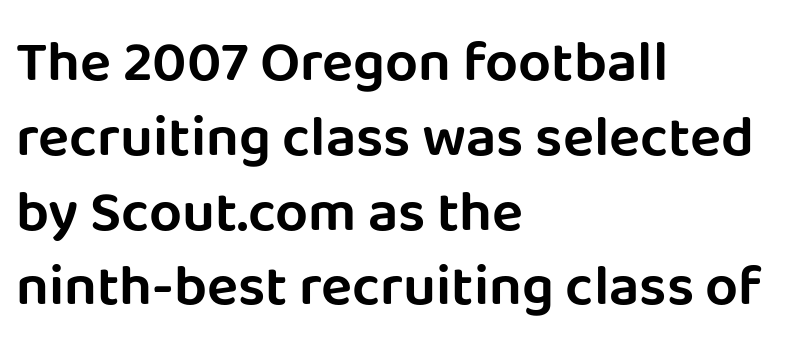
Q: Is the text italic (slanted)? A: No, it is upright.
Q: Is the typeface a serif or a sans-serif typeface? A: Sans-serif.
Q: Is the text underlined? A: No.
Q: How is the paragraph aligned? A: Left-aligned.
Q: Is the spacing between letters normal or unusually wide? A: Normal.
Q: Is the spacing between lines tight, normal or loose? A: Normal.
Q: Width (condensed, normal, or wide)? A: Normal.
Q: Stroke contrast? A: Low.
Q: x-height? A: Large.
Q: Monospaced? A: No.
